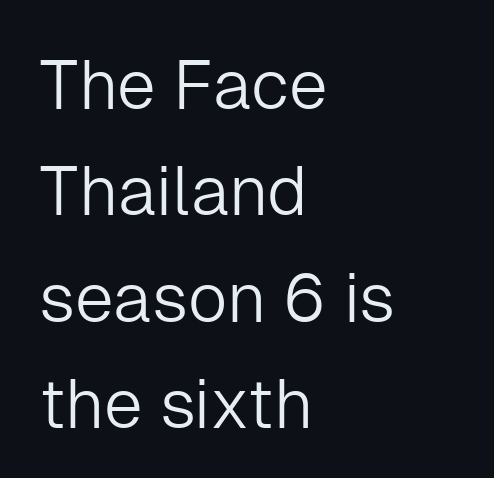
Q: Is the text bold? A: No.
Q: Is the text italic (slanted)? A: No, it is upright.
Q: Is the typeface a serif or a sans-serif typeface? A: Sans-serif.
Q: Is the text underlined? A: No.
Q: How is the paragraph aligned? A: Left-aligned.
Q: Is the spacing between letters normal or unusually wide? A: Normal.
Q: Is the spacing between lines tight, normal or loose? A: Normal.
Q: Width (condensed, normal, or wide)? A: Normal.
Q: Stroke contrast? A: Low.
Q: x-height? A: Medium.
Q: Monospaced? A: No.
